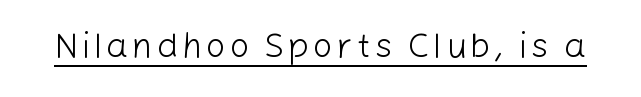
{"serif": "no", "italic": "no", "bold": "no", "weight": "light", "width": "normal", "stroke_contrast": "low", "x_height": "medium", "monospaced": "no", "underline": "yes", "glyph_px": 35}
